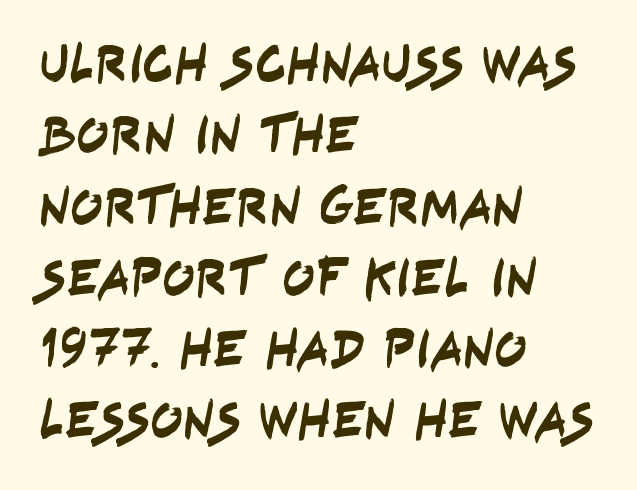
The image shows 54 px condensed sans-serif type; set left-aligned, normal line spacing (1.32x), normal letter spacing, not underlined; low stroke contrast and a large x-height.
